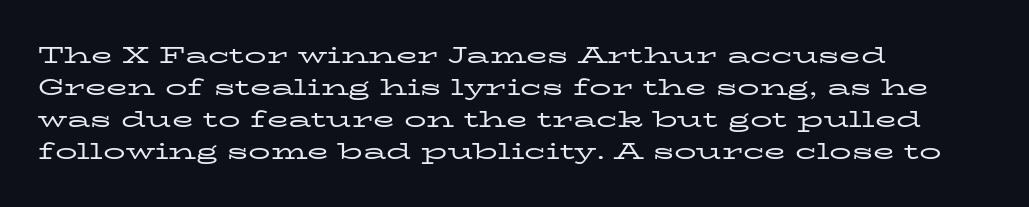
Q: Is the text bold? A: No.
Q: Is the text italic (slanted)? A: No, it is upright.
Q: Is the text underlined? A: No.
Q: How is the paragraph aligned? A: Left-aligned.
Q: Is the spacing between letters normal or unusually wide? A: Normal.
Q: Is the spacing between lines tight, normal or loose? A: Normal.
